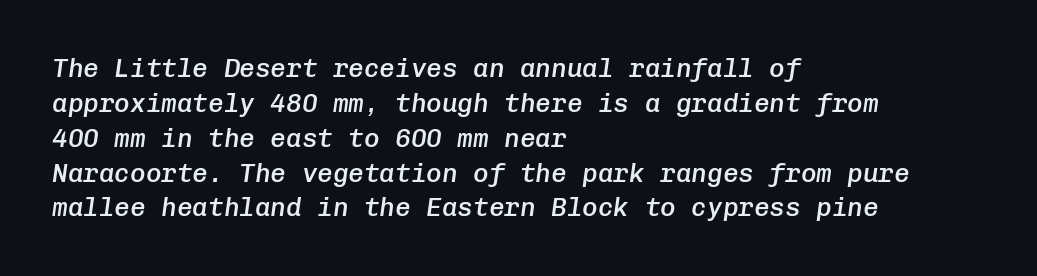
The image shows 26 px text type, italic (leaning right); set left-aligned, normal line spacing (1.34x), normal letter spacing, not underlined.
